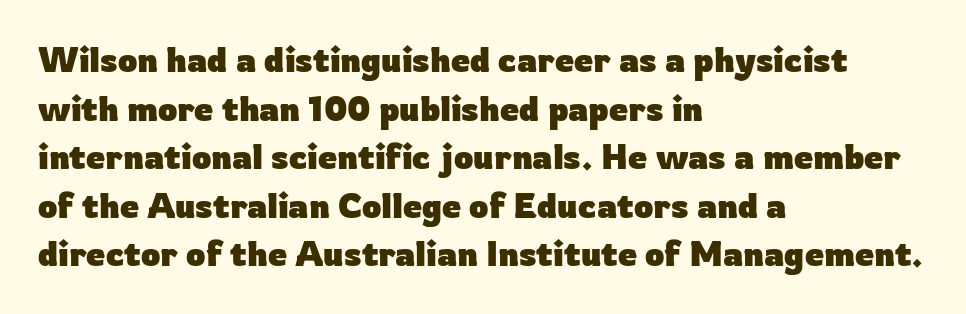
{"serif": "no", "italic": "no", "bold": "yes", "weight": "heavy", "width": "normal", "stroke_contrast": "low", "x_height": "medium", "monospaced": "no", "underline": "no", "align": "left", "line_spacing": "normal", "line_spacing_ratio": 1.43, "letter_spacing": "normal", "letter_spacing_em": 0.0, "glyph_px": 34}
